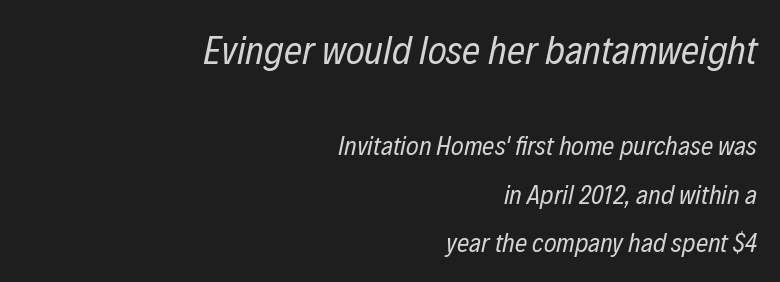
The image shows 40 px regular-weight, condensed type, italic (leaning right); set right-aligned, line spacing 1.8x, normal letter spacing, not underlined; the first (top) block is 1.48x larger; low stroke contrast and a medium x-height.
